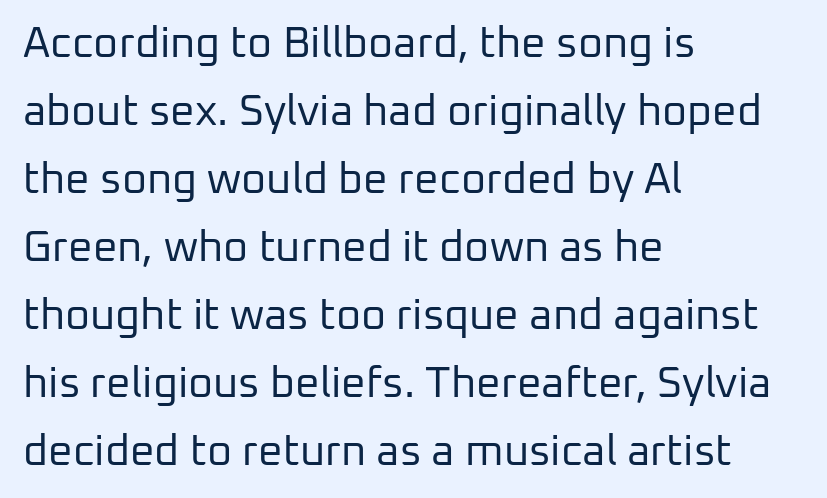
{"serif": "no", "italic": "no", "bold": "no", "weight": "regular", "width": "normal", "stroke_contrast": "low", "x_height": "medium", "monospaced": "no", "underline": "no", "align": "left", "line_spacing": "normal", "line_spacing_ratio": 1.58, "letter_spacing": "normal", "letter_spacing_em": 0.0, "glyph_px": 43}
